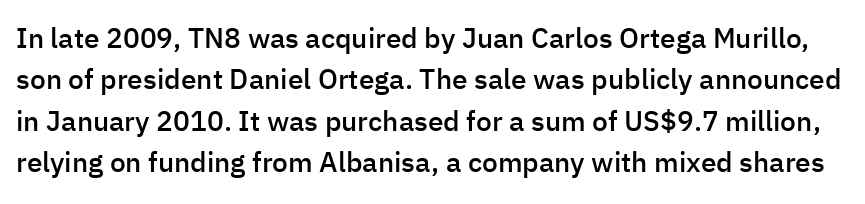
On the weight axis this lands at semibold, roughly 600. A bare baseline throughout the passage. Regarding leading, the lines here are spaced in the standard way. Words appear dense and cohesive because spacing is normal.
